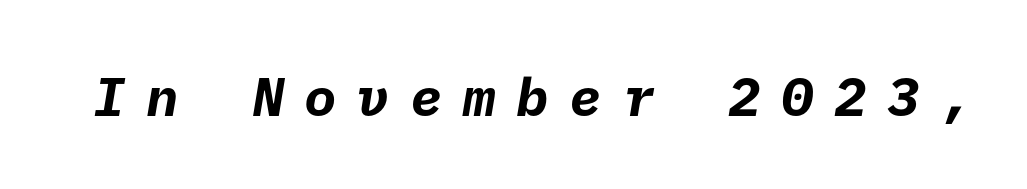
Q: Is the text bold? A: Yes.
Q: Is the typeface a serif or a sans-serif typeface? A: Sans-serif.
Q: Is the text underlined? A: No.
Q: Is the spacing between letters normal or unusually wide? A: Unusually wide.
Q: Width (condensed, normal, or wide)? A: Normal.
Q: Stroke contrast? A: Low.
Q: x-height? A: Medium.
